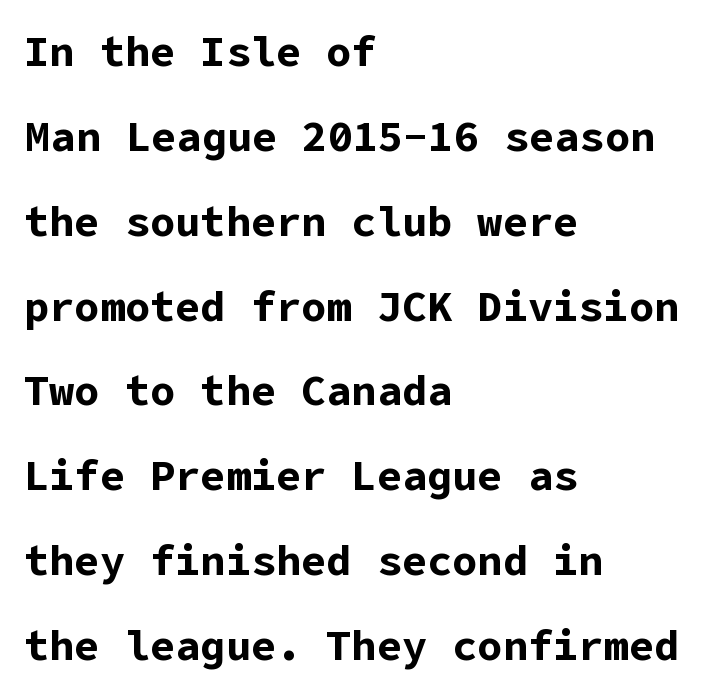
No extra tracking has been applied to these lines. Regarding serifs, this sample does without them. The ragged edge is on the right, which tells us the setting is flush left. The letters stand upright; this is a roman face.
